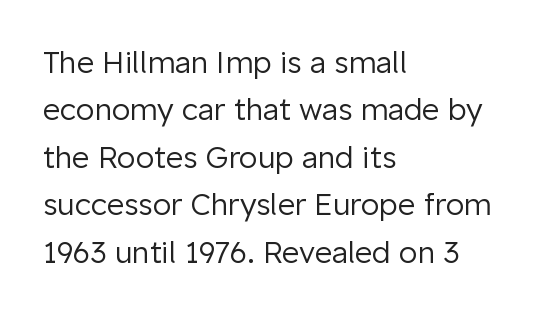
Q: Is the text bold? A: No.
Q: Is the text italic (slanted)? A: No, it is upright.
Q: Is the typeface a serif or a sans-serif typeface? A: Sans-serif.
Q: Is the text underlined? A: No.
Q: How is the paragraph aligned? A: Left-aligned.
Q: Is the spacing between letters normal or unusually wide? A: Normal.
Q: Is the spacing between lines tight, normal or loose? A: Normal.
Q: Width (condensed, normal, or wide)? A: Normal.
Q: Stroke contrast? A: Low.
Q: x-height? A: Medium.
Q: Monospaced? A: No.
